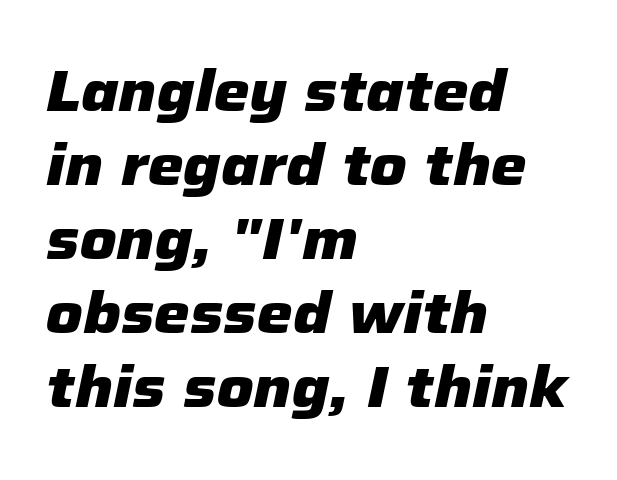
Q: Is the text bold? A: Yes.
Q: Is the text italic (slanted)? A: Yes, it leans right by about 12 degrees.
Q: Is the text underlined? A: No.
Q: How is the paragraph aligned? A: Left-aligned.
Q: Is the spacing between letters normal or unusually wide? A: Normal.
Q: Is the spacing between lines tight, normal or loose? A: Normal.
Q: Width (condensed, normal, or wide)? A: Normal.
Q: Stroke contrast? A: Low.
Q: x-height? A: Medium.
Q: Monospaced? A: No.
